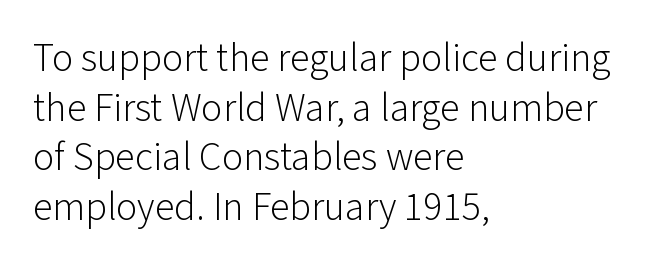
Q: Is the text bold? A: No.
Q: Is the text italic (slanted)? A: No, it is upright.
Q: Is the typeface a serif or a sans-serif typeface? A: Sans-serif.
Q: Is the text underlined? A: No.
Q: How is the paragraph aligned? A: Left-aligned.
Q: Is the spacing between letters normal or unusually wide? A: Normal.
Q: Width (condensed, normal, or wide)? A: Normal.
Q: Stroke contrast? A: Low.
Q: x-height? A: Medium.
Q: Monospaced? A: No.
